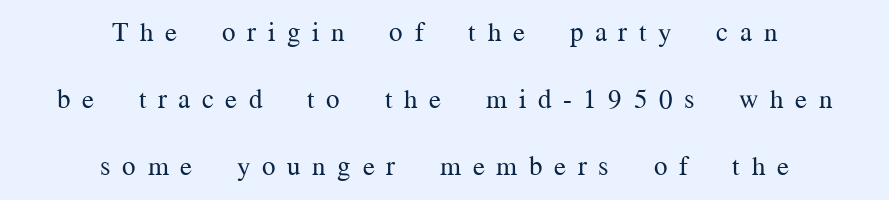
{"italic": "no", "bold": "no", "underline": "no", "align": "center", "line_spacing": "loose", "line_spacing_ratio": 2.48, "letter_spacing": "wide", "letter_spacing_em": 0.43, "glyph_px": 27}
